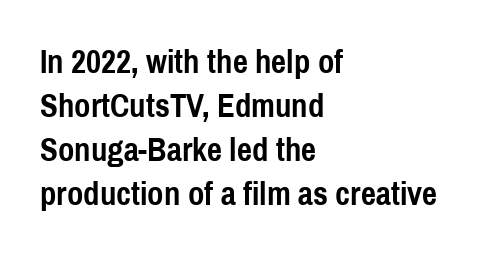
Font category for this specimen: sans-serif. Summary of weight: heavy, a full bold. Words float on clear page, feet unadorned. The space between consecutive lines is moderate. The rendering uses natural spacing where letterforms have individual widths. Does the copy run flush right? No — it runs flush left.
